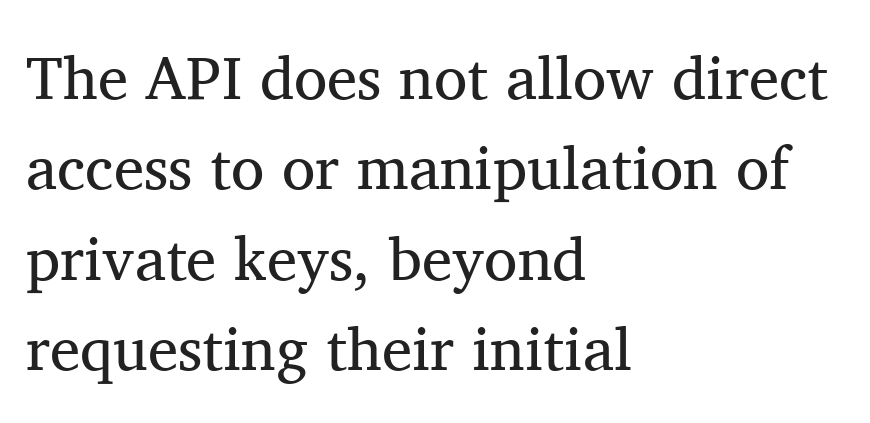
The image shows 61 px regular-weight serif type, upright; set left-aligned, normal line spacing (1.48x), normal letter spacing, not underlined; medium stroke contrast and a medium x-height.
